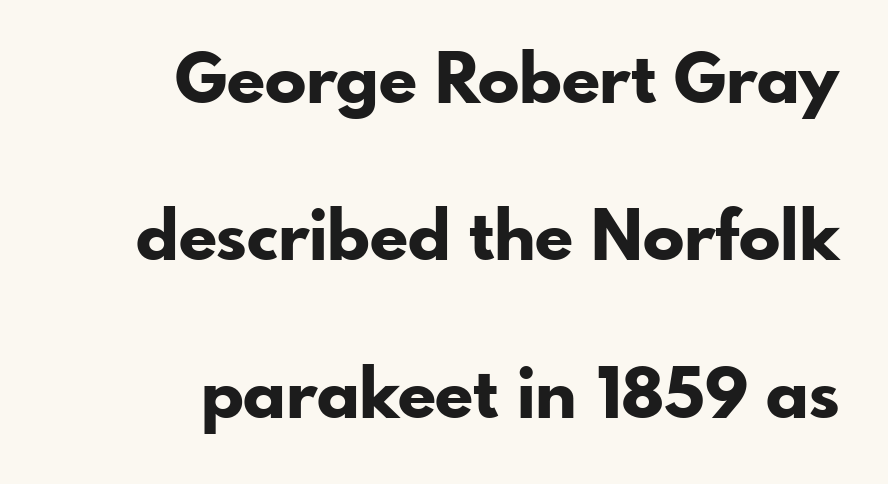
{"serif": "no", "italic": "no", "bold": "yes", "weight": "bold", "width": "normal", "stroke_contrast": "low", "x_height": "small", "monospaced": "no", "underline": "no", "align": "right", "line_spacing": "loose", "line_spacing_ratio": 2.28, "letter_spacing": "normal", "letter_spacing_em": 0.0, "glyph_px": 69}
